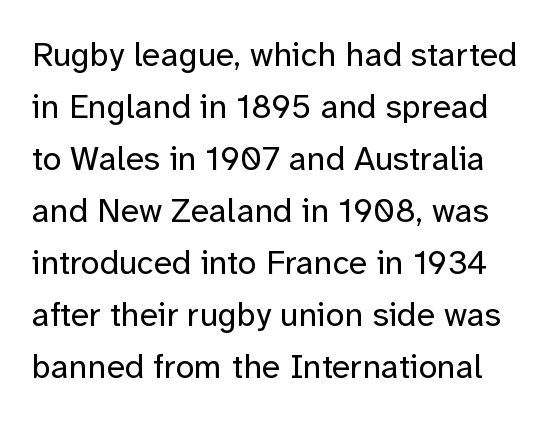
The image shows 34 px regular-weight sans-serif type, upright; set normal line spacing (1.53x), normal letter spacing, not underlined; low stroke contrast and a medium x-height.
